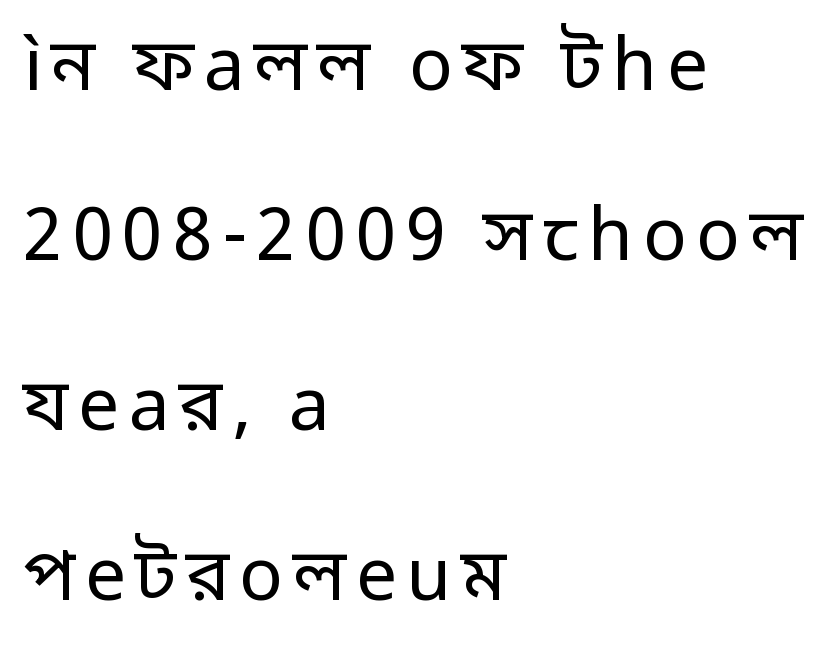
Check the space under the baseline: it is left empty. Note the varied advance widths — an 'i' is clearly narrower than an 'm'. These lines are set flush left with a ragged right edge. A light-to-regular cut is what we see here. Nope, no serifs anywhere on these letters. A typesetter would mark this as roman, not italic.
